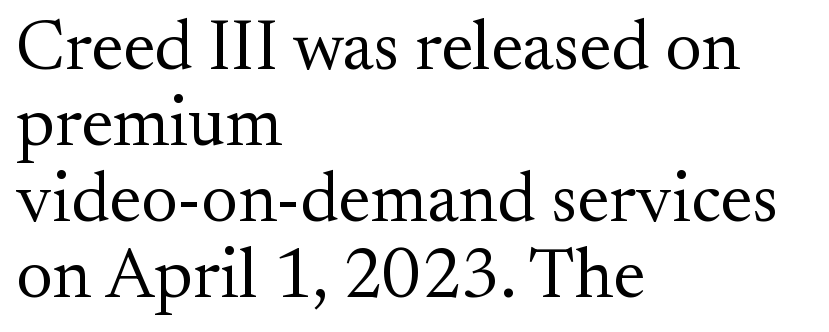
Students, note that the glyphs here touch the page at normal intervals. No chunkiness to these letters — they're not bold. The typesetter chose a ragged-right arrangement here. Every stem runs plumb, perpendicular to the baseline.
